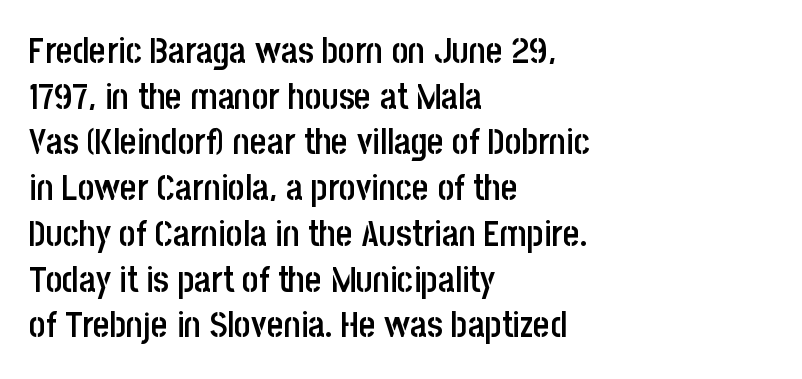
{"serif": "no", "italic": "no", "bold": "semi", "weight": "semibold", "width": "condensed", "stroke_contrast": "low", "x_height": "large", "monospaced": "no", "underline": "no", "align": "left", "line_spacing": "normal", "line_spacing_ratio": 1.27, "letter_spacing": "normal", "letter_spacing_em": 0.0, "glyph_px": 36}
